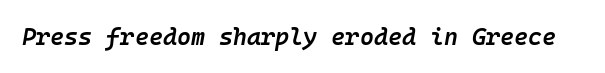
The image shows 24 px text type, italic (leaning right); set normal letter spacing, not underlined.
